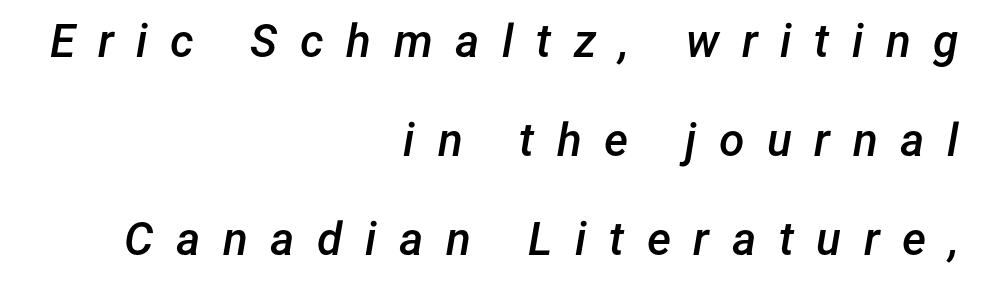
Each new line begins a long way beneath the previous one. These lines carry some extra weight — a demibold, not a full bold. Check the space under the baseline: it is left empty. Letter spacing: wide.
